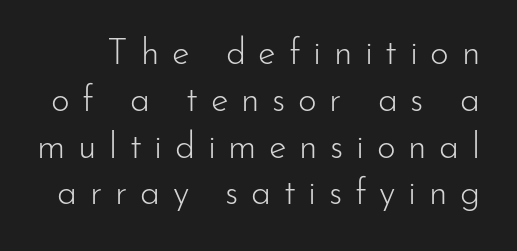
A normal amount of white space separates one row of letters from the next. The face used here is a sans, in the tradition of grotesques and geometrics. The letters advance in unequal steps, a hallmark of proportional type. Is the type heavy? It reads as light-to-regular instead. The specimen reads as upright at a glance. The glyphs are unaccompanied by any horizontal stroke below them.
